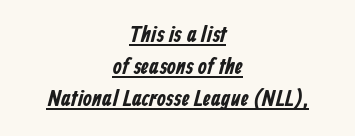
Q: Is the text underlined? A: Yes.
Q: How is the paragraph aligned? A: Centered.
Q: Is the spacing between letters normal or unusually wide? A: Normal.
Q: Is the spacing between lines tight, normal or loose? A: Normal.
